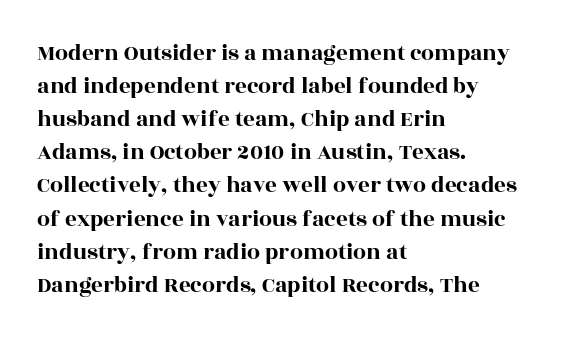
{"italic": "no", "underline": "no", "align": "left", "line_spacing": "normal", "line_spacing_ratio": 1.44, "letter_spacing": "normal", "letter_spacing_em": 0.0, "glyph_px": 23}
